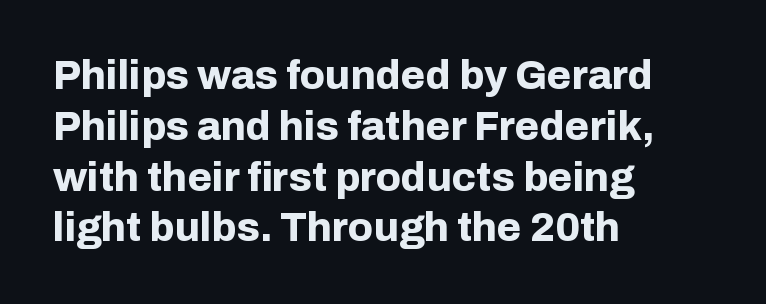
Q: Is the text bold? A: Yes.
Q: Is the text italic (slanted)? A: No, it is upright.
Q: Is the typeface a serif or a sans-serif typeface? A: Sans-serif.
Q: Is the text underlined? A: No.
Q: How is the paragraph aligned? A: Left-aligned.
Q: Is the spacing between letters normal or unusually wide? A: Normal.
Q: Is the spacing between lines tight, normal or loose? A: Normal.
Q: Width (condensed, normal, or wide)? A: Normal.
Q: Stroke contrast? A: Low.
Q: x-height? A: Medium.
Q: Monospaced? A: No.
